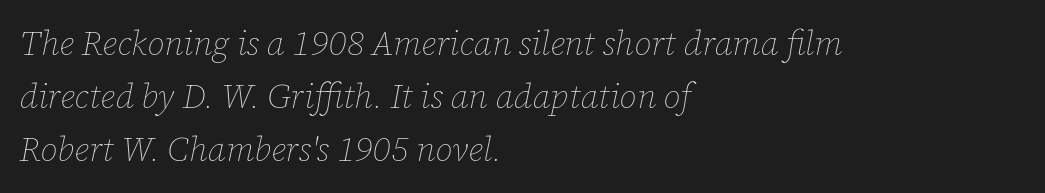
{"italic": "yes", "lean": "right", "slant_degrees": 12, "bold": "no", "weight": "thin", "width": "normal", "stroke_contrast": "low", "x_height": "medium", "monospaced": "no", "underline": "no", "align": "left", "line_spacing": "normal", "line_spacing_ratio": 1.56, "letter_spacing": "normal", "letter_spacing_em": 0.0, "glyph_px": 34}
